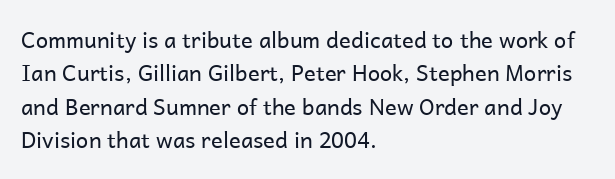
Summary of vertical rhythm: regular, with standard interline spacing. No extra ink here — the face is not bold. Quick note: not italic, upright. Horizontal alignment here is leftward, the default for most running prose.
